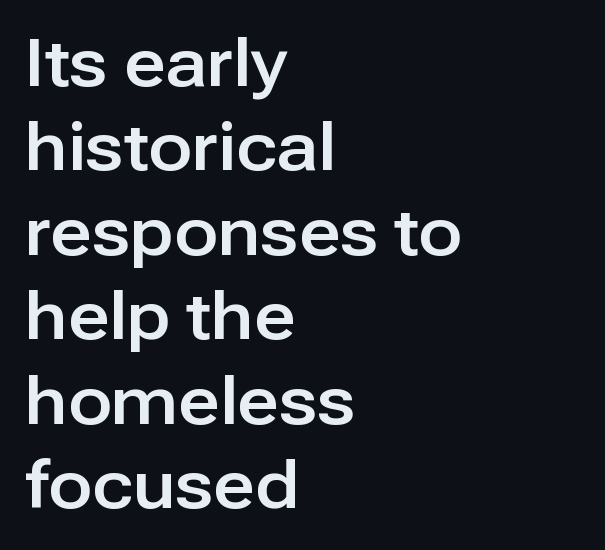
Q: Is the text italic (slanted)? A: No, it is upright.
Q: Is the typeface a serif or a sans-serif typeface? A: Sans-serif.
Q: Is the text underlined? A: No.
Q: How is the paragraph aligned? A: Left-aligned.
Q: Is the spacing between letters normal or unusually wide? A: Normal.
Q: Is the spacing between lines tight, normal or loose? A: Normal.
Q: Width (condensed, normal, or wide)? A: Normal.
Q: Stroke contrast? A: Low.
Q: x-height? A: Medium.
Q: Monospaced? A: No.
